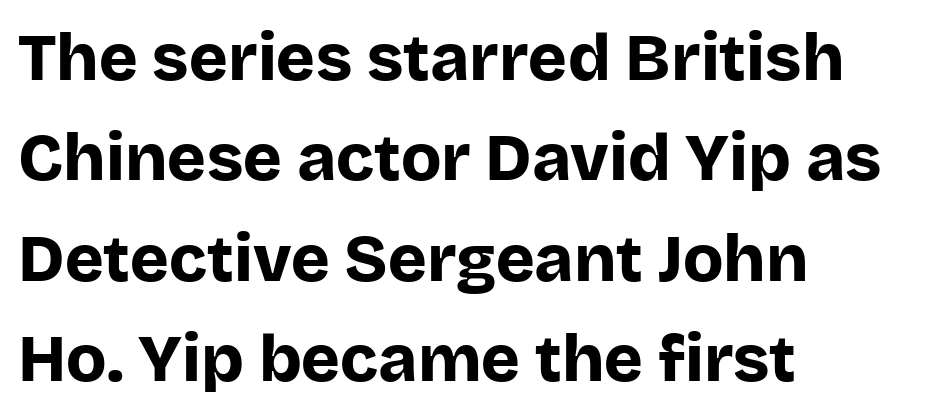
Q: Is the text bold? A: Yes.
Q: Is the text italic (slanted)? A: No, it is upright.
Q: Is the typeface a serif or a sans-serif typeface? A: Sans-serif.
Q: Is the text underlined? A: No.
Q: How is the paragraph aligned? A: Left-aligned.
Q: Is the spacing between letters normal or unusually wide? A: Normal.
Q: Is the spacing between lines tight, normal or loose? A: Normal.
Q: Width (condensed, normal, or wide)? A: Normal.
Q: Stroke contrast? A: Low.
Q: x-height? A: Large.
Q: Monospaced? A: No.
